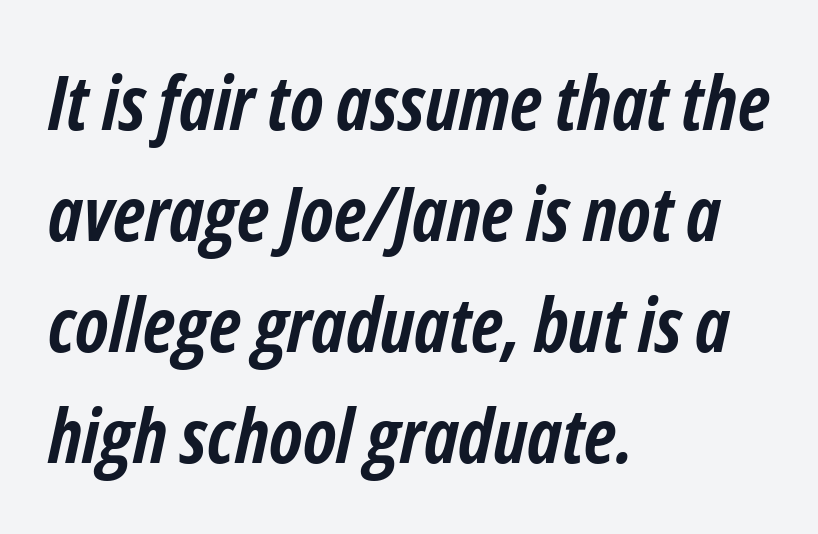
Would a proofreader flag this as italicized? Yes. A clean baseline with only descenders dipping below it. Left-aligned paragraph, ragged on the right. Glyph-to-glyph distance matches everyday printed text. Regular leading. Chunky letters — that's bold for sure.
